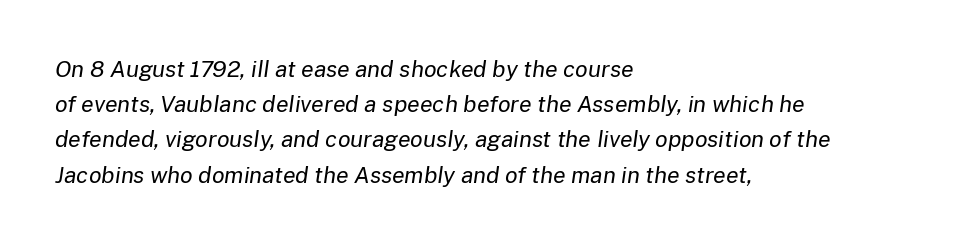
Q: Is the text bold? A: No.
Q: Is the text italic (slanted)? A: Yes, it leans right by about 8 degrees.
Q: Is the text underlined? A: No.
Q: How is the paragraph aligned? A: Left-aligned.
Q: Is the spacing between letters normal or unusually wide? A: Normal.
Q: Is the spacing between lines tight, normal or loose? A: Normal.
